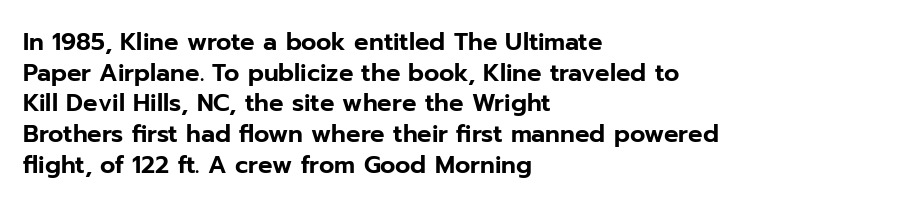
Q: Is the text italic (slanted)? A: No, it is upright.
Q: Is the text underlined? A: No.
Q: How is the paragraph aligned? A: Left-aligned.
Q: Is the spacing between letters normal or unusually wide? A: Normal.
Q: Is the spacing between lines tight, normal or loose? A: Normal.
